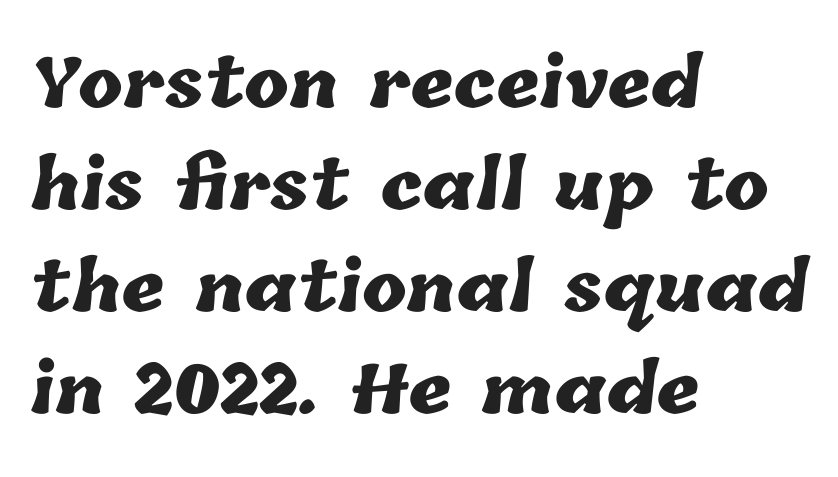
The passage is arranged the way most books set body copy — flush left. This rendering features lettering with no underline. There is no visible air inserted between adjacent glyphs. A typesetter would call this leading conventional body-copy spacing.
